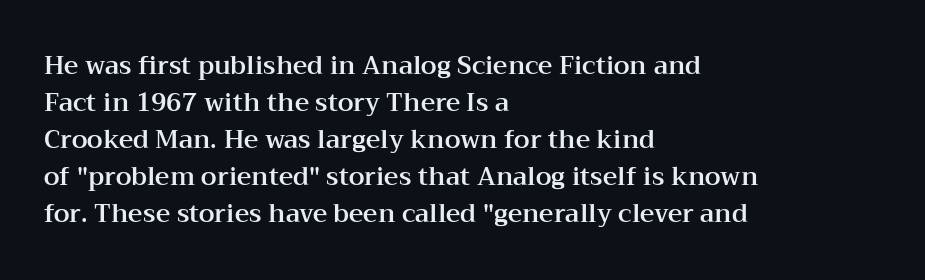
Q: Is the text italic (slanted)? A: No, it is upright.
Q: Is the text underlined? A: No.
Q: How is the paragraph aligned? A: Left-aligned.
Q: Is the spacing between letters normal or unusually wide? A: Normal.
Q: Is the spacing between lines tight, normal or loose? A: Normal.
